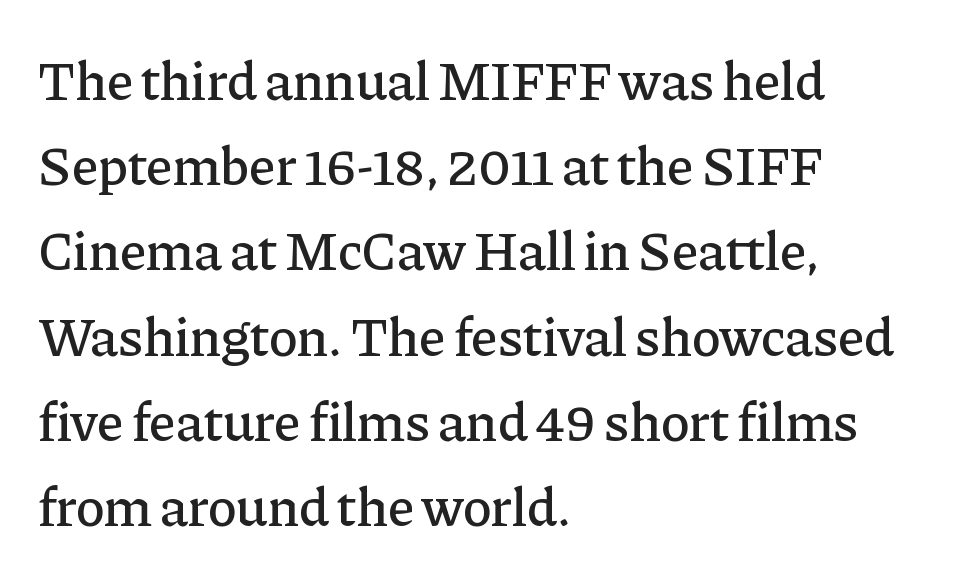
{"serif": "yes", "italic": "no", "width": "normal", "stroke_contrast": "low", "x_height": "medium", "monospaced": "no", "underline": "no", "align": "left", "line_spacing": "normal", "line_spacing_ratio": 1.55, "letter_spacing": "normal", "letter_spacing_em": 0.0, "glyph_px": 55}
